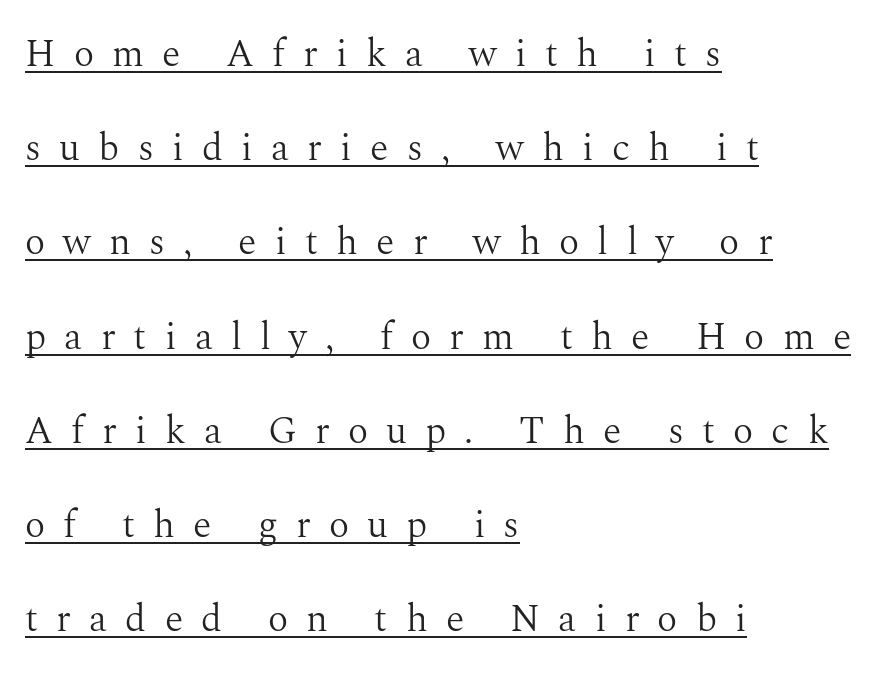
A baseline rule has been typeset under these characters. Letter spacing: wide. The typeface has the unassuming heft of standard copy or less. Is there much room between lines? Yes — plenty of vertical air separates them. Observe the serifs anchoring each vertical stroke in this sample.
